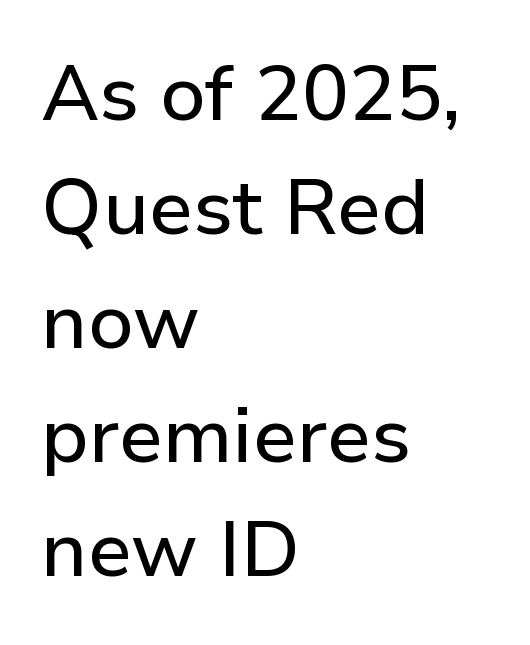
{"serif": "no", "italic": "no", "width": "normal", "stroke_contrast": "low", "x_height": "medium", "monospaced": "no", "underline": "no", "align": "left", "line_spacing": "normal", "line_spacing_ratio": 1.46, "letter_spacing": "normal", "letter_spacing_em": 0.0, "glyph_px": 78}
